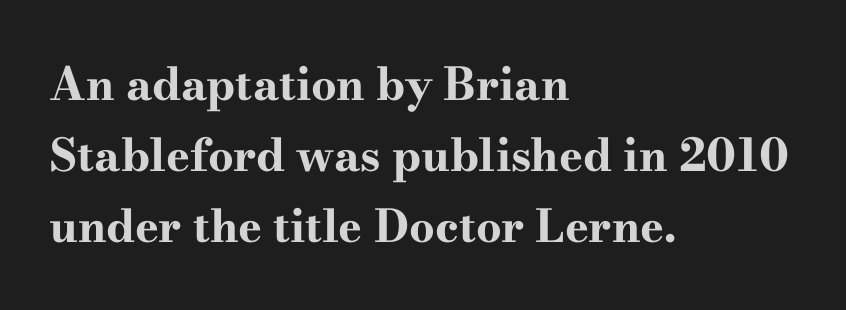
{"serif": "yes", "italic": "no", "bold": "yes", "weight": "bold", "width": "wide", "stroke_contrast": "high", "x_height": "small", "monospaced": "no", "underline": "no", "align": "left", "line_spacing": "normal", "line_spacing_ratio": 1.58, "letter_spacing": "normal", "letter_spacing_em": 0.0, "glyph_px": 45}
